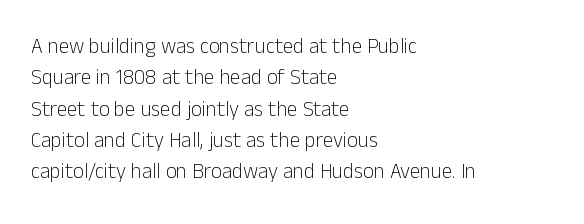
{"italic": "no", "bold": "no", "underline": "no", "align": "left", "line_spacing": "normal", "line_spacing_ratio": 1.49, "letter_spacing": "normal", "letter_spacing_em": 0.0, "glyph_px": 21}
